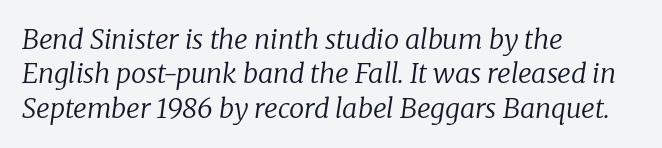
These glyphs show unthickened strokes, regular width or finer. Whoever set this chose a conventional vertical rhythm. The specimen reads as italic at a glance. The compositor pushed each line to the left boundary. This rendering leaves character spacing at its baseline value. Lines of text with bare space underneath.
